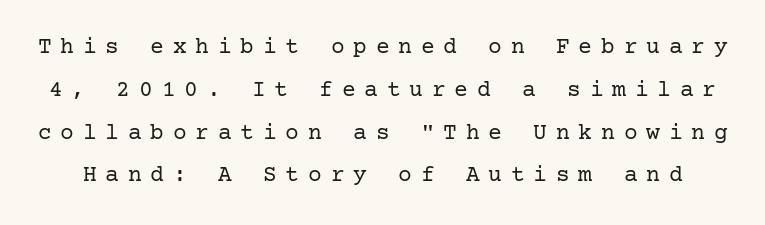
Honestly, the letter spacing is so wide it's the main thing you notice. Designer's note — italics off, roman on. Stems and bowls with no extra thickness — not bold. Plain, unruled lines of type.
